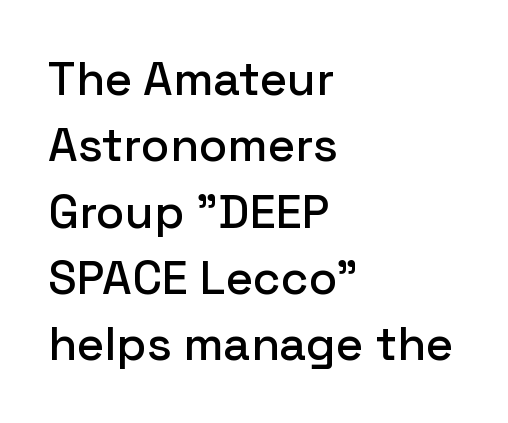
Words appear dense and cohesive because spacing is normal. The letters advance in unequal steps, a hallmark of proportional type. The vertical gap from one line to the next is medium. Serifs: no, the terminals of the letterforms are clean. It's the straight-up-and-down kind of type.
